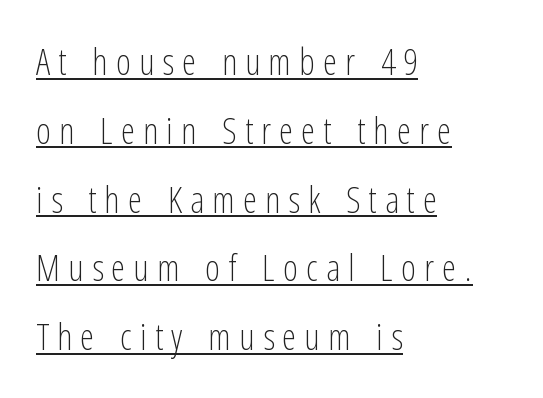
A sans-serif font was chosen for this passage. Is there much room between lines? Yes — plenty of vertical air separates them. Underlined type. Display-style spreading of the glyphs; the letterfit is very open. Stems and bowls with no extra thickness — not bold. Style check: upright.
